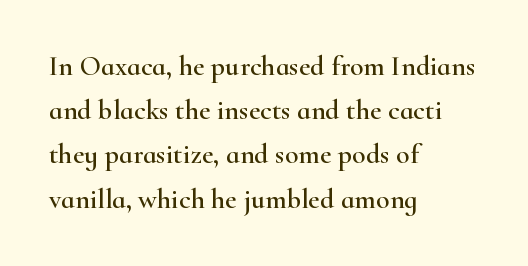
Q: Is the text italic (slanted)? A: No, it is upright.
Q: Is the typeface a serif or a sans-serif typeface? A: Serif.
Q: Is the text underlined? A: No.
Q: How is the paragraph aligned? A: Left-aligned.
Q: Is the spacing between letters normal or unusually wide? A: Normal.
Q: Is the spacing between lines tight, normal or loose? A: Normal.
Q: Width (condensed, normal, or wide)? A: Wide.
Q: Stroke contrast? A: High.
Q: x-height? A: Small.
Q: Monospaced? A: No.
